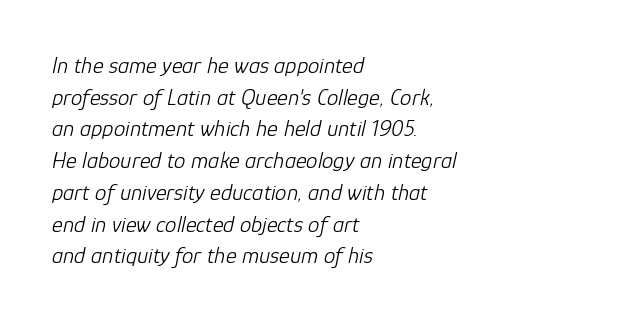
{"italic": "yes", "lean": "right", "slant_degrees": 12, "bold": "no", "underline": "no", "align": "left", "line_spacing": "normal", "line_spacing_ratio": 1.38, "letter_spacing": "normal", "letter_spacing_em": 0.0, "glyph_px": 23}
